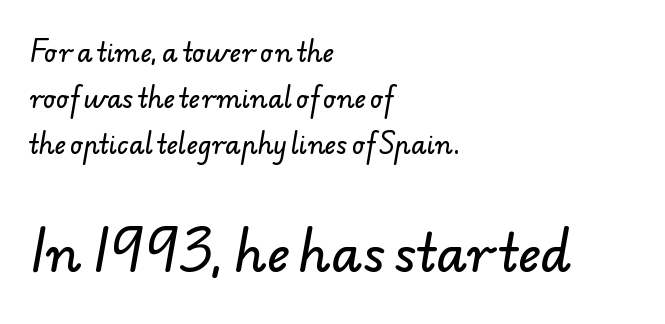
The image shows 50 px sans-serif type; set left-aligned, line spacing 1.84x, normal letter spacing, not underlined; the second (bottom) block is 2.0x larger; low stroke contrast and a small x-height.
